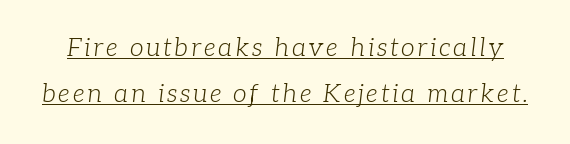
{"italic": "yes", "lean": "right", "slant_degrees": 7, "bold": "no", "underline": "yes", "line_spacing_ratio": 1.85, "glyph_px": 25}
